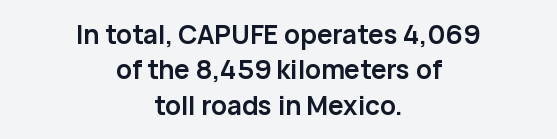
Q: Is the text bold? A: Yes.
Q: Is the text italic (slanted)? A: No, it is upright.
Q: Is the text underlined? A: No.
Q: How is the paragraph aligned? A: Centered.
Q: Is the spacing between letters normal or unusually wide? A: Normal.
Q: Is the spacing between lines tight, normal or loose? A: Normal.
